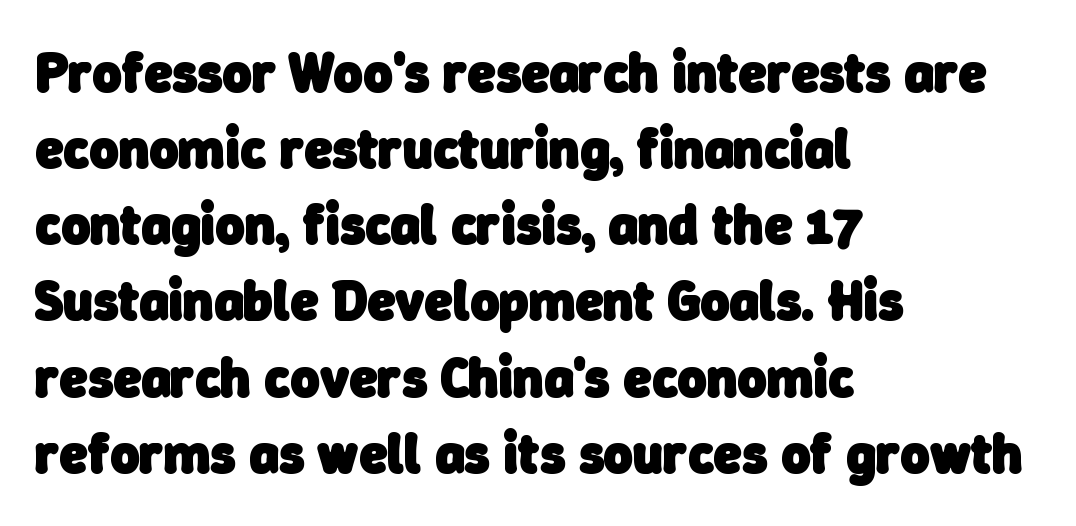
Q: Is the text bold? A: Yes.
Q: Is the typeface a serif or a sans-serif typeface? A: Sans-serif.
Q: Is the text underlined? A: No.
Q: How is the paragraph aligned? A: Left-aligned.
Q: Is the spacing between letters normal or unusually wide? A: Normal.
Q: Is the spacing between lines tight, normal or loose? A: Normal.
Q: Width (condensed, normal, or wide)? A: Normal.
Q: Stroke contrast? A: Low.
Q: x-height? A: Medium.
Q: Monospaced? A: No.
